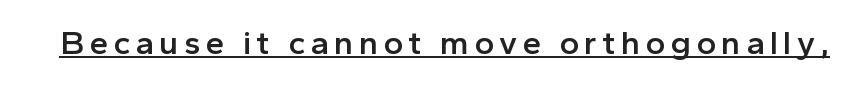
Spacing verdict: proportional, widths tailored to each character. This is roman type, the default non-slanted kind. Does the type have serifs? No, each stem ends abruptly. Moderately thickened strokes mark this as semibold type. The words here are underlined.
